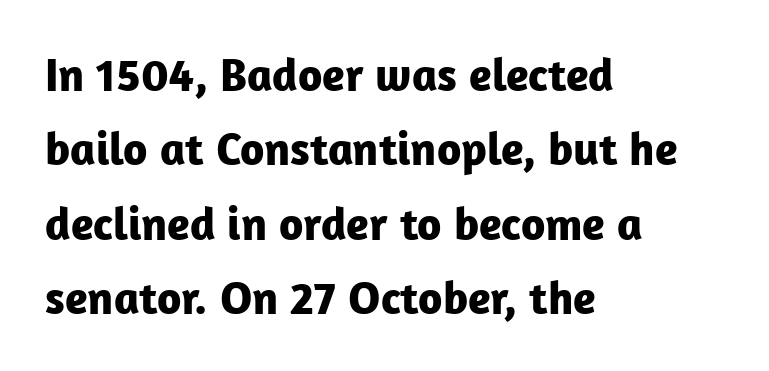
{"serif": "no", "italic": "no", "bold": "yes", "weight": "bold", "width": "normal", "stroke_contrast": "low", "x_height": "medium", "monospaced": "no", "underline": "no", "align": "left", "line_spacing": "normal", "line_spacing_ratio": 1.58, "letter_spacing": "normal", "letter_spacing_em": 0.0, "glyph_px": 47}
